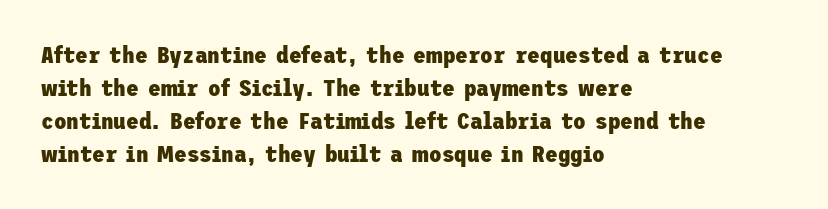
Q: Is the text bold? A: Yes.
Q: Is the text italic (slanted)? A: No, it is upright.
Q: Is the text underlined? A: No.
Q: How is the paragraph aligned? A: Left-aligned.
Q: Is the spacing between letters normal or unusually wide? A: Normal.
Q: Is the spacing between lines tight, normal or loose? A: Normal.
